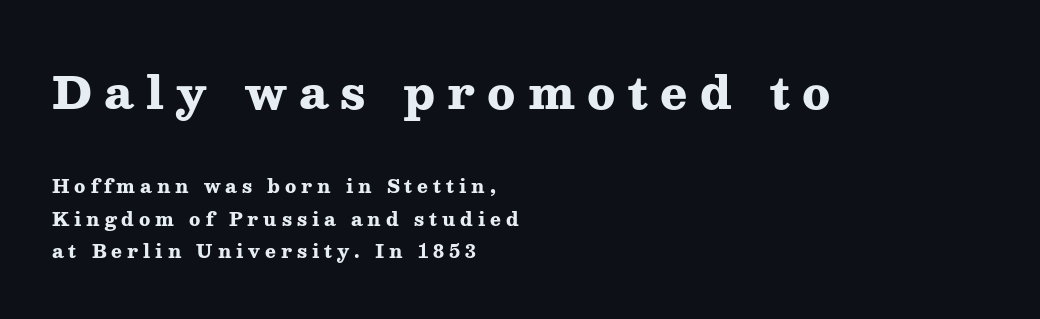
This rendering uses left alignment, leaving the right contour irregular. The strip under each line holds only bare page. I'd describe the lettering as bold — thick and assertive. These two chunks differ in scale, with the top chunk taking the larger measure. The rendering uses natural spacing where letterforms have individual widths.
